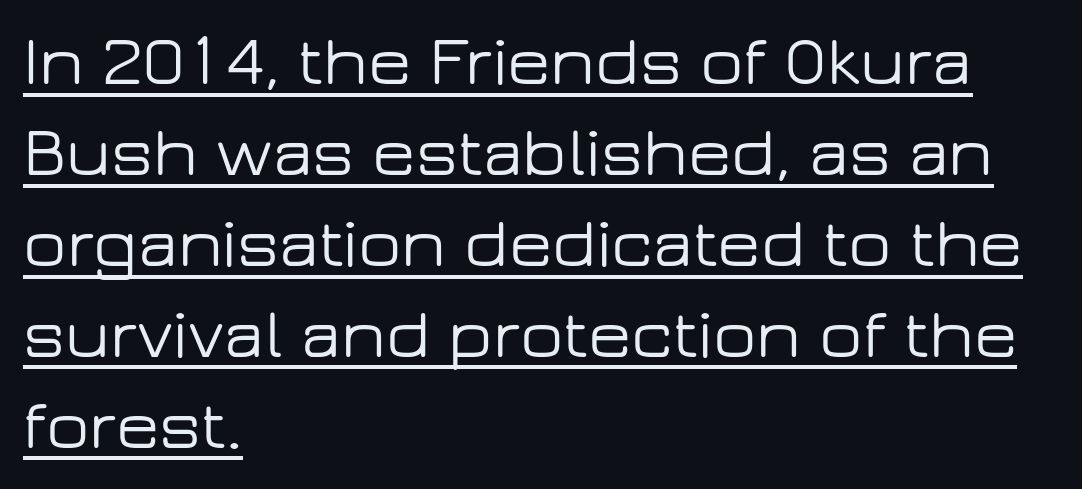
Q: Is the text italic (slanted)? A: No, it is upright.
Q: Is the typeface a serif or a sans-serif typeface? A: Sans-serif.
Q: Is the text underlined? A: Yes.
Q: How is the paragraph aligned? A: Left-aligned.
Q: Is the spacing between letters normal or unusually wide? A: Normal.
Q: Is the spacing between lines tight, normal or loose? A: Normal.
Q: Width (condensed, normal, or wide)? A: Wide.
Q: Stroke contrast? A: Low.
Q: x-height? A: Medium.
Q: Monospaced? A: No.
